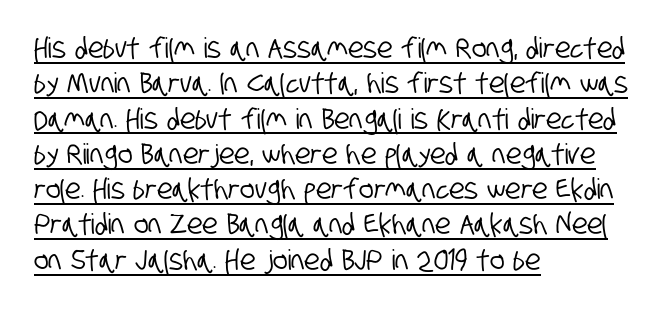
{"serif": "no", "width": "condensed", "stroke_contrast": "low", "x_height": "large", "monospaced": "no", "underline": "yes", "align": "left", "line_spacing": "normal", "line_spacing_ratio": 1.26, "letter_spacing": "normal", "letter_spacing_em": 0.0, "glyph_px": 28}
